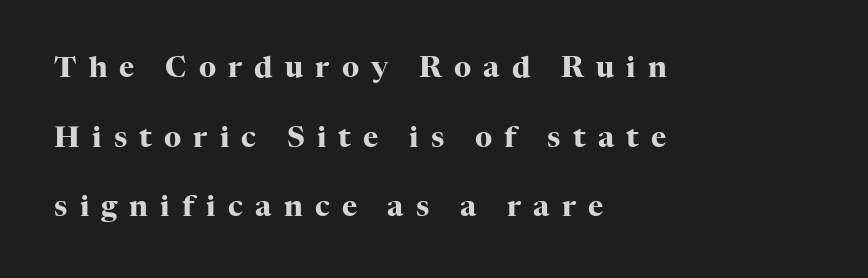
{"serif": "yes", "italic": "no", "bold": "yes", "weight": "heavy", "width": "normal", "stroke_contrast": "high", "x_height": "medium", "monospaced": "no", "underline": "no", "align": "left", "line_spacing": "loose", "line_spacing_ratio": 2.4, "letter_spacing": "wide", "letter_spacing_em": 0.42, "glyph_px": 29}
